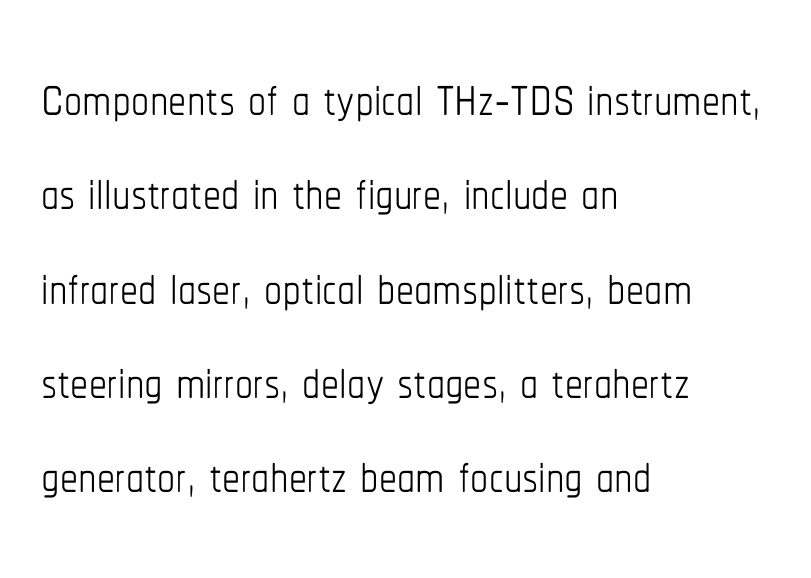
{"italic": "no", "bold": "no", "weight": "thin", "width": "condensed", "stroke_contrast": "low", "x_height": "medium", "monospaced": "no", "underline": "no", "align": "left", "line_spacing": "normal", "line_spacing_ratio": 1.31, "letter_spacing": "normal", "letter_spacing_em": 0.0, "glyph_px": 72}
